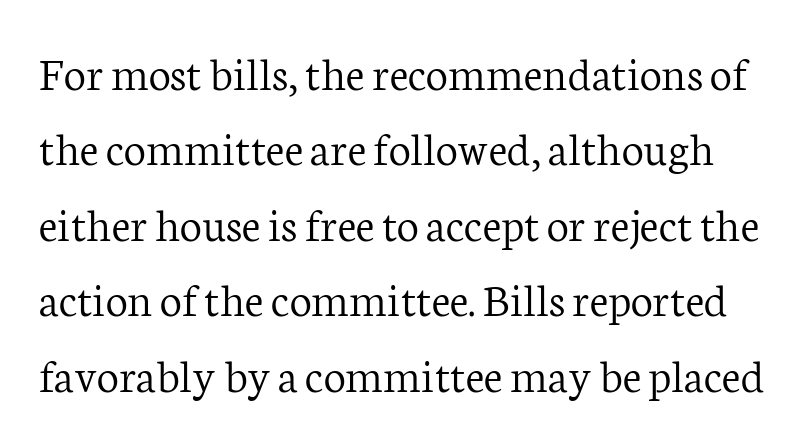
{"serif": "yes", "italic": "no", "bold": "no", "weight": "light", "width": "normal", "stroke_contrast": "low", "x_height": "medium", "monospaced": "no", "underline": "no", "line_spacing": "normal", "line_spacing_ratio": 1.54, "letter_spacing": "normal", "letter_spacing_em": 0.0, "glyph_px": 49}
